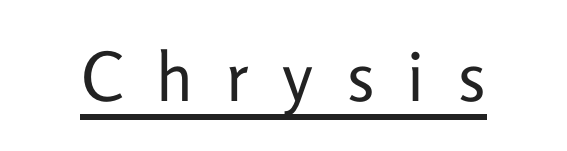
Looks like regular typesetting: each glyph gets only the width it needs. The face used here is a sans, in the tradition of grotesques and geometrics. The tracking reads as deliberately expanded to a designer's eye. Style check: upright. Weight: not bold — regular or lighter.
